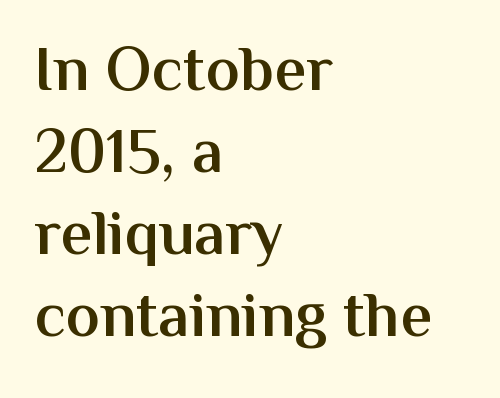
In terms of weight, the rendering is demibold, just under bold. Does extra space separate the letters? No, they use regular spacing. I'd call this a sans setting — the letters go barefoot. Type without underlining. The letters stand straight up with perfectly vertical stems. Leftover space on each line is placed entirely after the last word.
